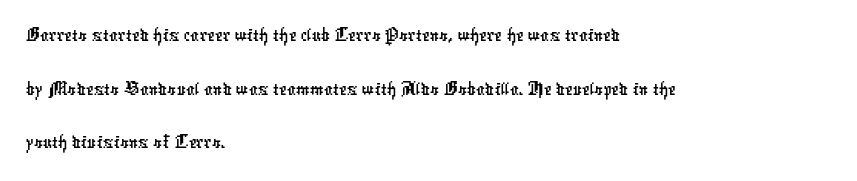
This sample has the flowing, uneven cadence of proportional lettering. Default kerning and tracking; the words read as compact shapes. A classic flush-left, rag-right setting is used for this passage. Regarding serifs, this sample does without them.
